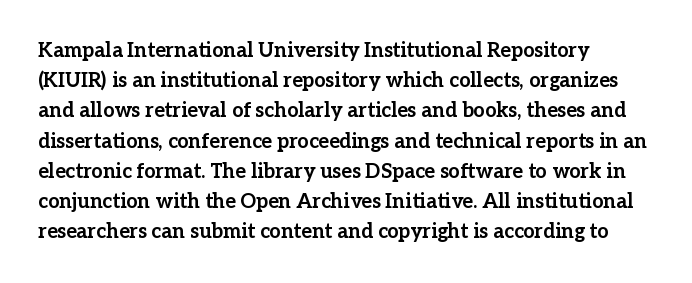
Where is the straight margin? On the left. Between one letter and the next there's only the usual sliver of space. Is there any slant? The stems are plumb. Every letter is thick-stroked: bold, no question.
